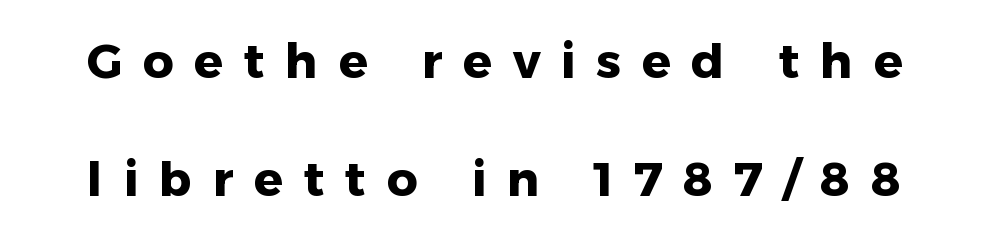
{"serif": "no", "italic": "no", "bold": "yes", "weight": "heavy", "width": "normal", "stroke_contrast": "low", "x_height": "medium", "monospaced": "no", "underline": "no", "line_spacing": "loose", "line_spacing_ratio": 2.45, "letter_spacing": "wide", "letter_spacing_em": 0.43, "glyph_px": 48}
